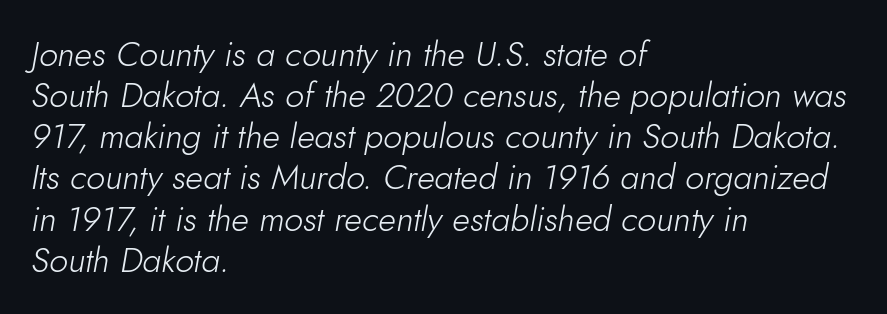
The image shows 34 px light type, italic (leaning right); set left-aligned, line spacing 1.21x, normal letter spacing, not underlined; low stroke contrast and a small x-height.
